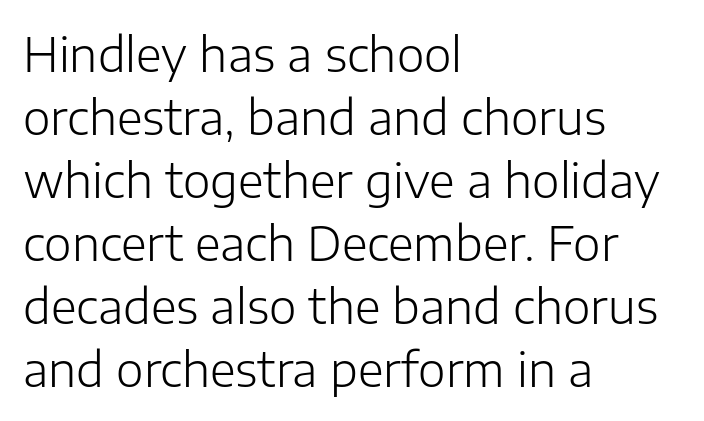
Q: Is the text bold? A: No.
Q: Is the text italic (slanted)? A: No, it is upright.
Q: Is the typeface a serif or a sans-serif typeface? A: Sans-serif.
Q: Is the text underlined? A: No.
Q: How is the paragraph aligned? A: Left-aligned.
Q: Is the spacing between letters normal or unusually wide? A: Normal.
Q: Is the spacing between lines tight, normal or loose? A: Normal.
Q: Width (condensed, normal, or wide)? A: Normal.
Q: Stroke contrast? A: Low.
Q: x-height? A: Medium.
Q: Monospaced? A: No.
